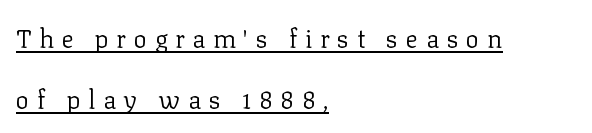
One-word summary of the alignment: left. Weight class: somewhere from thin through regular. In terms of posture, this sample is upright. Like a heading marked for emphasis, these lines bear an underscore. Observe the wide spacing: letters keep a clear distance from each other.
